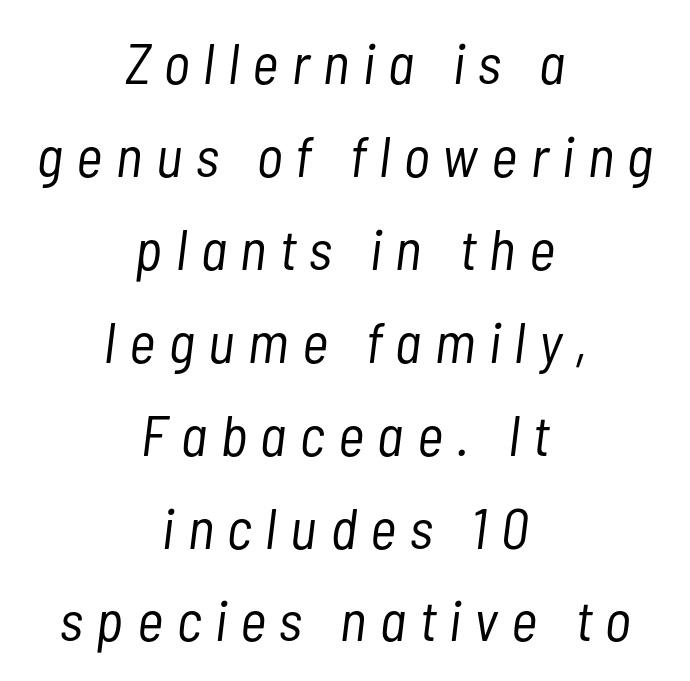
Q: Is the text bold? A: No.
Q: Is the text italic (slanted)? A: Yes, it leans right by about 7 degrees.
Q: Is the text underlined? A: No.
Q: How is the paragraph aligned? A: Centered.
Q: Is the spacing between letters normal or unusually wide? A: Unusually wide.
Q: Is the spacing between lines tight, normal or loose? A: Normal.
Q: Width (condensed, normal, or wide)? A: Condensed.
Q: Stroke contrast? A: Low.
Q: x-height? A: Medium.
Q: Monospaced? A: No.
